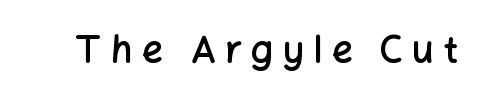
Q: Is the text bold? A: Semi-bold.
Q: Is the text italic (slanted)? A: No, it is upright.
Q: Is the typeface a serif or a sans-serif typeface? A: Sans-serif.
Q: Is the text underlined? A: No.
Q: Is the spacing between letters normal or unusually wide? A: Unusually wide.
Q: Width (condensed, normal, or wide)? A: Normal.
Q: Stroke contrast? A: Low.
Q: x-height? A: Medium.
Q: Monospaced? A: No.
